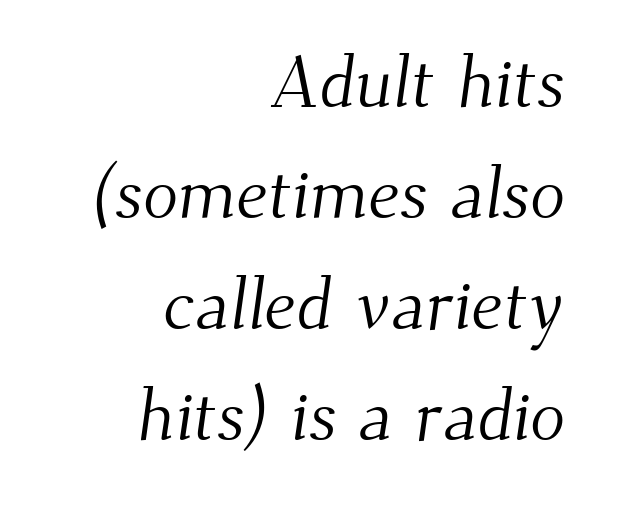
Is this a fixed-width face? No — the glyphs have proportional, varying widths. Each stroke keeps to a modest, everyday thickness or less. Look at the bottom of the vertical strokes: they flare into serifs here. Quick note: interline space is typical. Honestly, there is no underline to notice here at all. Leftover space on each line is placed entirely before the opening word.
